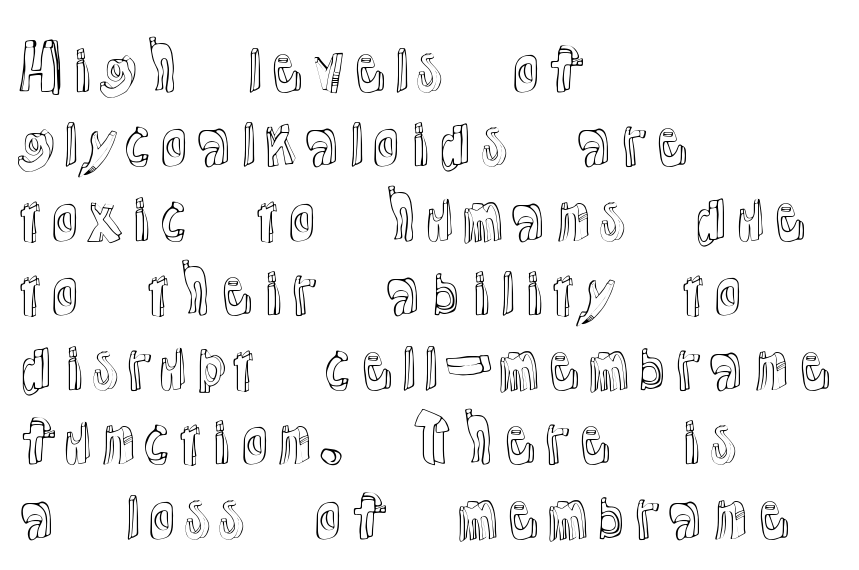
{"italic": "no", "width": "normal", "x_height": "medium", "monospaced": "no", "underline": "no", "align": "left", "line_spacing_ratio": 1.22, "letter_spacing": "normal", "letter_spacing_em": 0.0, "glyph_px": 61}
